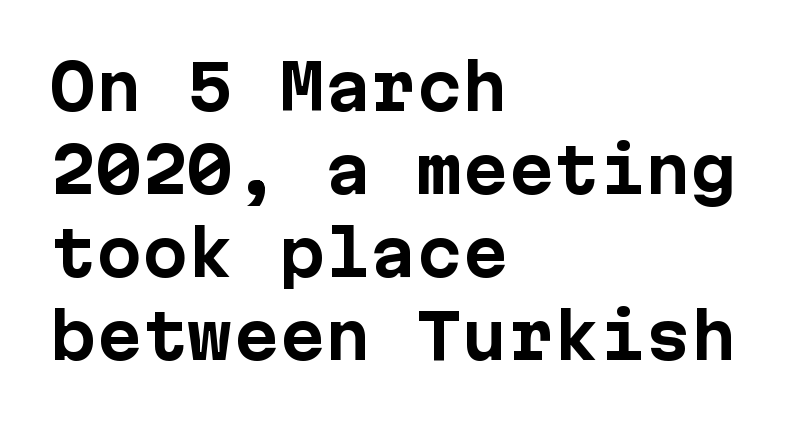
The image shows 61 px bold sans-serif type, upright, monospaced; set left-aligned, normal line spacing (1.36x), normal letter spacing, not underlined; low stroke contrast and a medium x-height.
